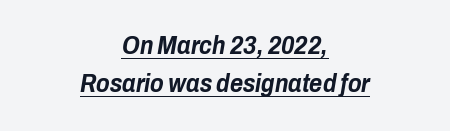
Q: Is the text bold? A: Yes.
Q: Is the text italic (slanted)? A: Yes, it leans right by about 10 degrees.
Q: Is the text underlined? A: Yes.
Q: How is the paragraph aligned? A: Centered.
Q: Is the spacing between letters normal or unusually wide? A: Normal.
Q: Is the spacing between lines tight, normal or loose? A: Normal.
